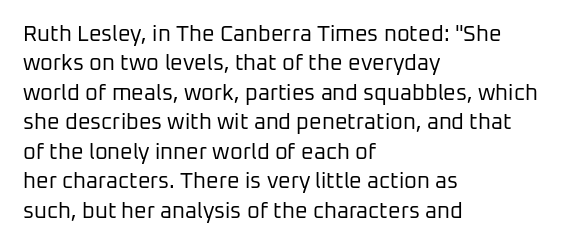
The image shows 22 px text type, upright; set left-aligned, normal line spacing (1.34x), normal letter spacing, not underlined.
